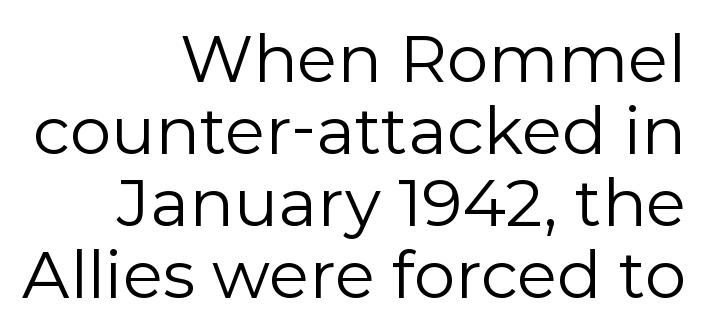
{"serif": "no", "italic": "no", "bold": "no", "weight": "regular", "width": "normal", "stroke_contrast": "low", "x_height": "medium", "monospaced": "no", "underline": "no", "align": "right", "line_spacing": "tight", "line_spacing_ratio": 1.09, "letter_spacing": "normal", "letter_spacing_em": 0.0, "glyph_px": 66}
